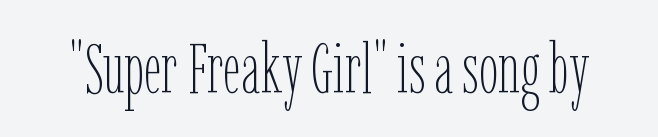
Here the designer chose a conventional face with non-uniform glyph widths. Descenders hang freely into open space. When letters stand straight like this, we call the style roman or upright. Students, note that the glyphs here touch the page at normal intervals. Vertical stems look standard width or narrower in stroke.
